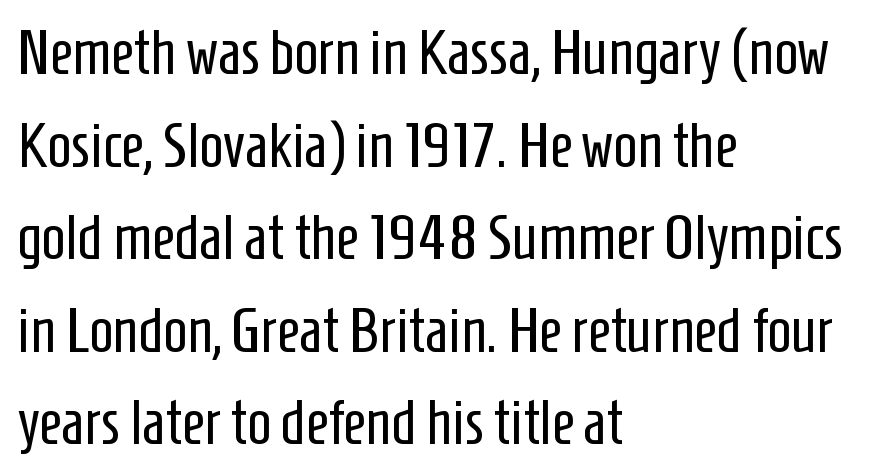
Q: Is the text bold? A: No.
Q: Is the text italic (slanted)? A: No, it is upright.
Q: Is the typeface a serif or a sans-serif typeface? A: Sans-serif.
Q: Is the text underlined? A: No.
Q: How is the paragraph aligned? A: Left-aligned.
Q: Is the spacing between letters normal or unusually wide? A: Normal.
Q: Is the spacing between lines tight, normal or loose? A: Normal.
Q: Width (condensed, normal, or wide)? A: Condensed.
Q: Stroke contrast? A: Low.
Q: x-height? A: Medium.
Q: Monospaced? A: No.
